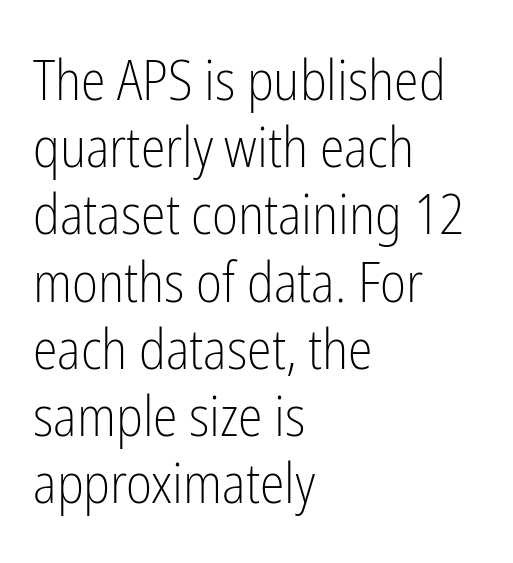
{"serif": "no", "italic": "no", "bold": "no", "weight": "light", "width": "condensed", "stroke_contrast": "low", "x_height": "medium", "monospaced": "no", "underline": "no", "align": "left", "line_spacing_ratio": 1.2, "letter_spacing": "normal", "letter_spacing_em": 0.0, "glyph_px": 56}
